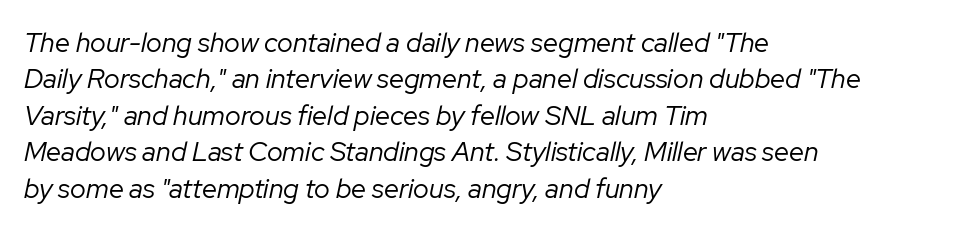
{"italic": "yes", "lean": "right", "slant_degrees": 12, "bold": "no", "underline": "no", "align": "left", "line_spacing": "normal", "line_spacing_ratio": 1.35, "letter_spacing": "normal", "letter_spacing_em": 0.0, "glyph_px": 27}
